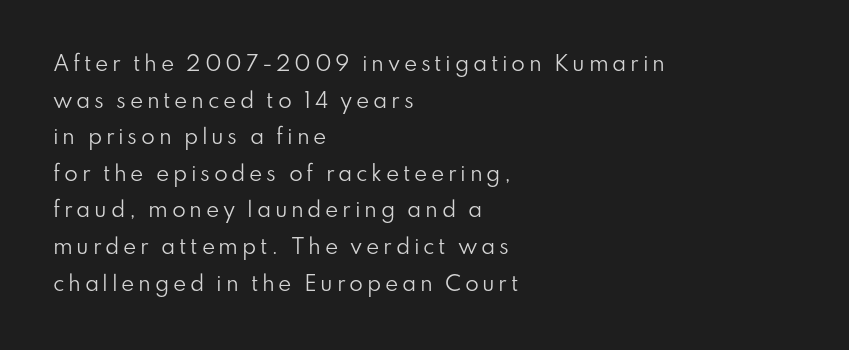
Q: Is the text bold? A: No.
Q: Is the text italic (slanted)? A: No, it is upright.
Q: Is the text underlined? A: No.
Q: How is the paragraph aligned? A: Left-aligned.
